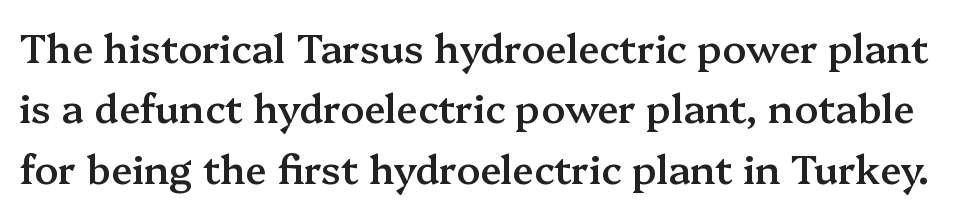
{"serif": "yes", "italic": "no", "bold": "semi", "weight": "semibold", "width": "normal", "stroke_contrast": "medium", "x_height": "medium", "monospaced": "no", "underline": "no", "line_spacing": "normal", "line_spacing_ratio": 1.55, "letter_spacing": "normal", "letter_spacing_em": 0.0, "glyph_px": 39}
